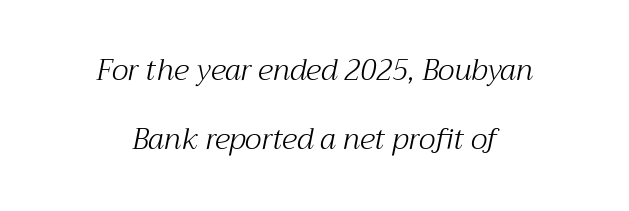
The image shows 29 px light serif type, italic (leaning right); set centered, loose line spacing (2.39x), normal letter spacing, not underlined; medium stroke contrast and a medium x-height.
